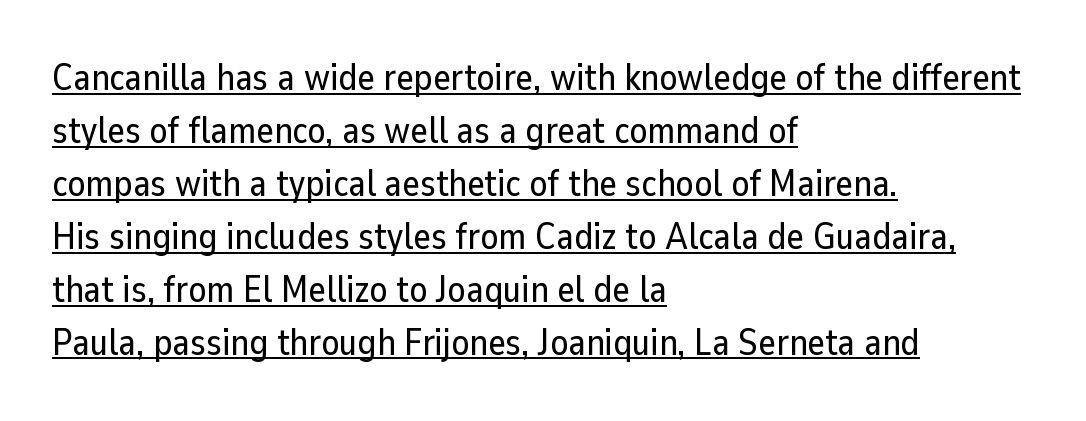
{"serif": "no", "italic": "no", "width": "normal", "stroke_contrast": "low", "x_height": "medium", "monospaced": "no", "underline": "yes", "align": "left", "line_spacing": "normal", "line_spacing_ratio": 1.43, "letter_spacing": "normal", "letter_spacing_em": 0.0, "glyph_px": 37}
